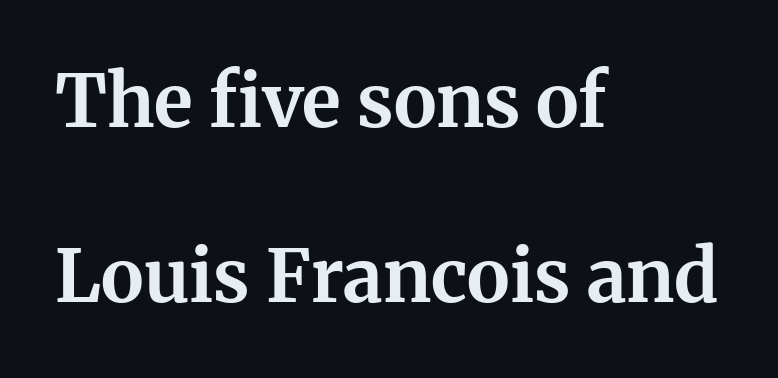
{"serif": "yes", "italic": "no", "bold": "yes", "weight": "bold", "width": "normal", "stroke_contrast": "medium", "x_height": "medium", "monospaced": "no", "underline": "no", "align": "left", "line_spacing": "loose", "line_spacing_ratio": 2.4, "letter_spacing": "normal", "letter_spacing_em": 0.0, "glyph_px": 73}
